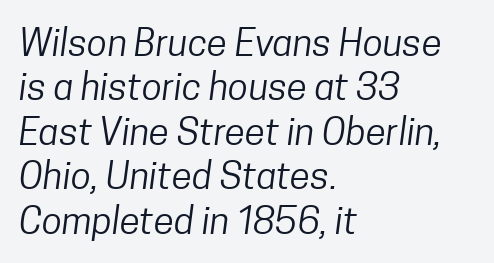
{"serif": "no", "bold": "no", "weight": "regular", "width": "condensed", "stroke_contrast": "low", "x_height": "medium", "monospaced": "no", "underline": "no", "align": "left", "line_spacing_ratio": 1.2, "letter_spacing": "normal", "letter_spacing_em": 0.0, "glyph_px": 37}
